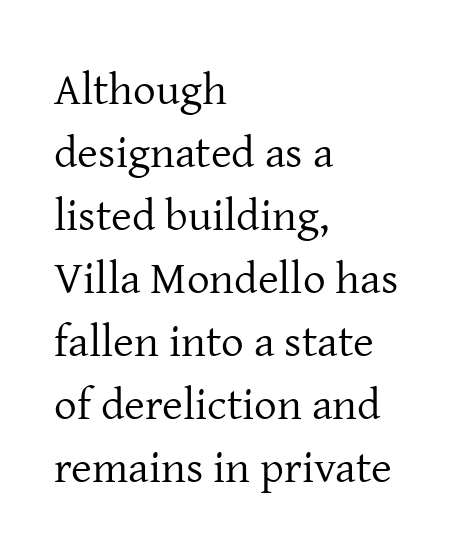
Q: Is the text bold? A: No.
Q: Is the text italic (slanted)? A: No, it is upright.
Q: Is the typeface a serif or a sans-serif typeface? A: Serif.
Q: Is the text underlined? A: No.
Q: How is the paragraph aligned? A: Left-aligned.
Q: Is the spacing between letters normal or unusually wide? A: Normal.
Q: Is the spacing between lines tight, normal or loose? A: Normal.
Q: Width (condensed, normal, or wide)? A: Normal.
Q: Stroke contrast? A: Low.
Q: x-height? A: Medium.
Q: Monospaced? A: No.
